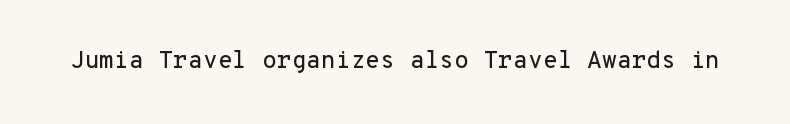
Q: Is the text italic (slanted)? A: No, it is upright.
Q: Is the text underlined? A: No.
Q: Is the spacing between letters normal or unusually wide? A: Normal.
